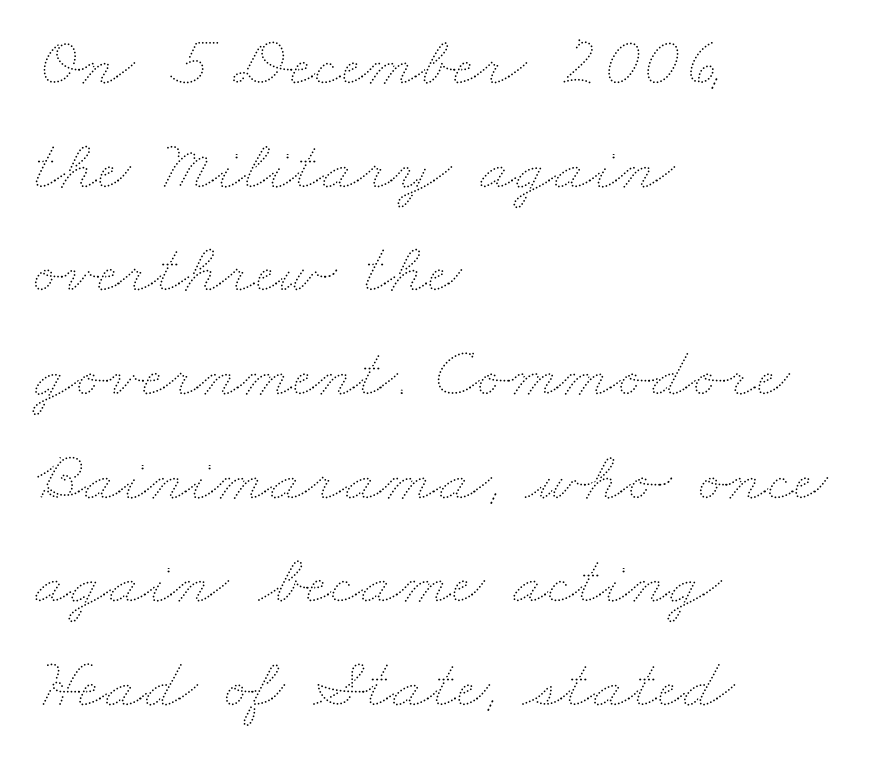
Q: Is the text bold? A: No.
Q: Is the text underlined? A: No.
Q: How is the paragraph aligned? A: Left-aligned.
Q: Is the spacing between letters normal or unusually wide? A: Normal.
Q: Is the spacing between lines tight, normal or loose? A: Normal.
Q: Width (condensed, normal, or wide)? A: Wide.
Q: Stroke contrast? A: Medium.
Q: x-height? A: Small.
Q: Monospaced? A: No.
